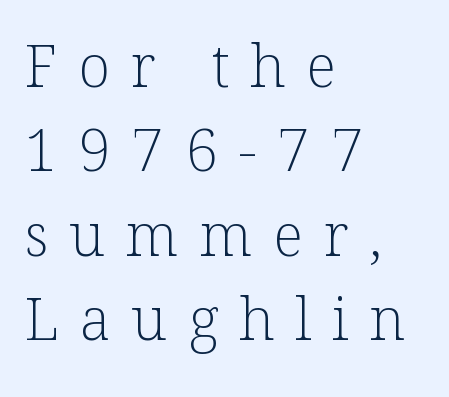
{"serif": "yes", "italic": "no", "bold": "no", "weight": "light", "width": "normal", "stroke_contrast": "low", "x_height": "medium", "monospaced": "no", "underline": "no", "align": "left", "line_spacing": "normal", "line_spacing_ratio": 1.43, "letter_spacing": "wide", "letter_spacing_em": 0.35, "glyph_px": 59}
